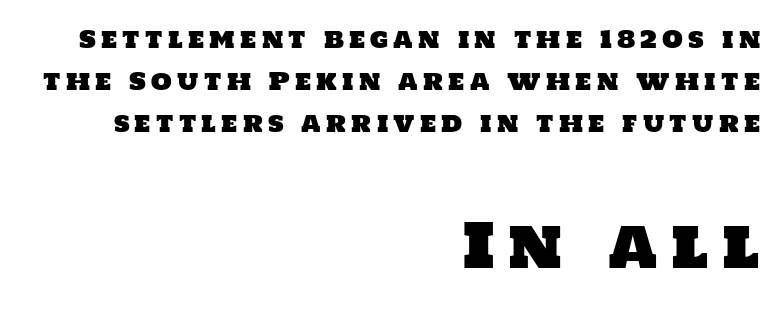
All the whitespace from short lines collects on the left. In this sample the second text group is rendered at the bigger scale. The string is rendered with underlining switched off. The rendering inserts visible extra space after every character. The typeface chosen for these lines omits serifs. The rendering uses natural spacing where letterforms have individual widths.
